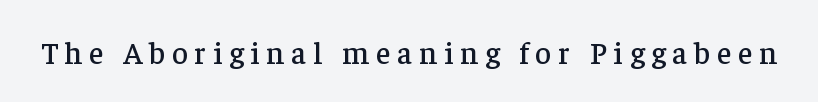
The image shows 31 px serif type, upright; set unusually wide letter spacing (+0.22 em), not underlined; low stroke contrast and a medium x-height.
